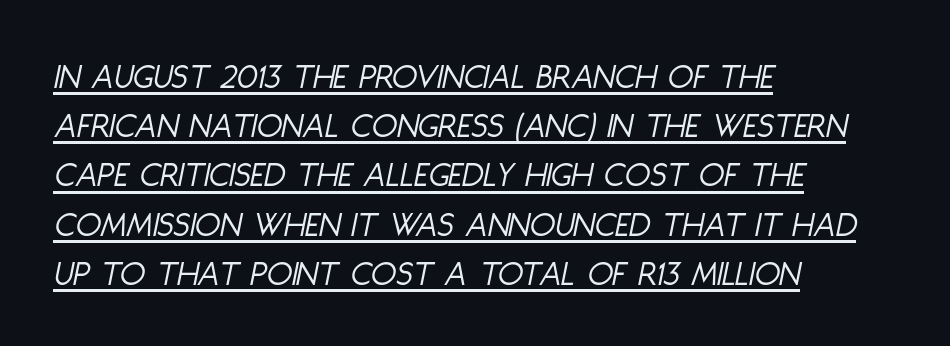
{"italic": "yes", "lean": "right", "slant_degrees": 11, "bold": "no", "weight": "light", "width": "condensed", "stroke_contrast": "low", "x_height": "large", "monospaced": "no", "underline": "yes", "align": "left", "line_spacing": "normal", "line_spacing_ratio": 1.33, "letter_spacing": "normal", "letter_spacing_em": 0.0, "glyph_px": 37}
